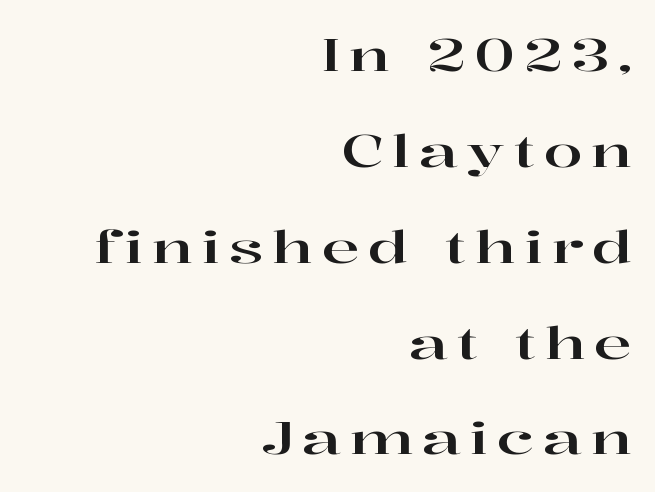
{"serif": "yes", "italic": "no", "width": "wide", "stroke_contrast": "high", "x_height": "medium", "monospaced": "no", "underline": "no", "align": "right", "line_spacing": "loose", "line_spacing_ratio": 2.13, "glyph_px": 45}
